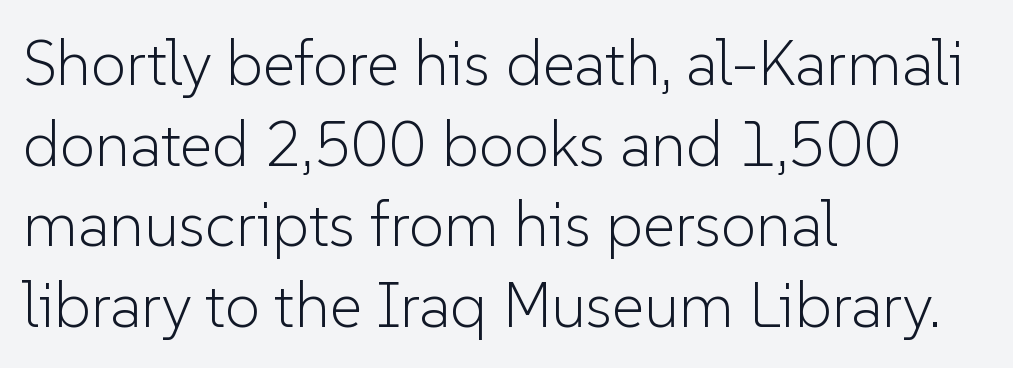
Default kerning and tracking; the words read as compact shapes. Descenders are the only things crossing below the line. All the whitespace from short lines collects on the right. This block has exactly the height ordinary leading produces. The strokes are not fattened; the text isn't bold.
